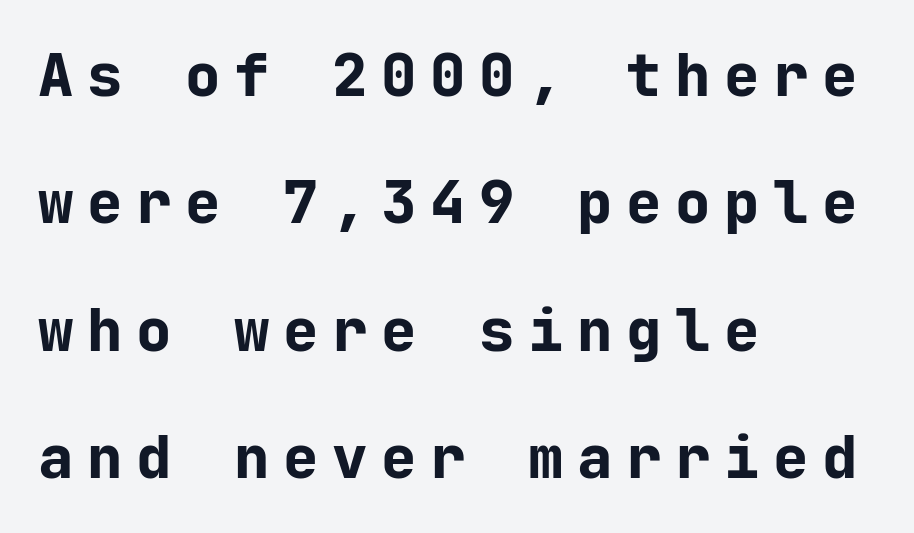
Q: Is the text bold? A: Yes.
Q: Is the text italic (slanted)? A: No, it is upright.
Q: Is the typeface a serif or a sans-serif typeface? A: Sans-serif.
Q: Is the text underlined? A: No.
Q: How is the paragraph aligned? A: Left-aligned.
Q: Is the spacing between letters normal or unusually wide? A: Unusually wide.
Q: Is the spacing between lines tight, normal or loose? A: Loose.
Q: Width (condensed, normal, or wide)? A: Normal.
Q: Stroke contrast? A: Low.
Q: x-height? A: Medium.
Q: Monospaced? A: Yes.
